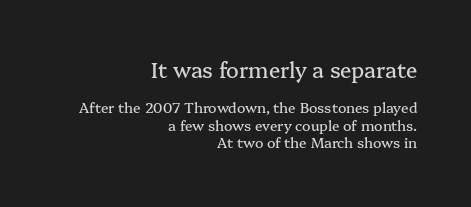
In terms of letterspacing, this is plain default setting. Upright lettering throughout. Large over small — that's the arrangement of the two blocks here. A student would call this right alignment; a typographer would say flush right, rag left.
